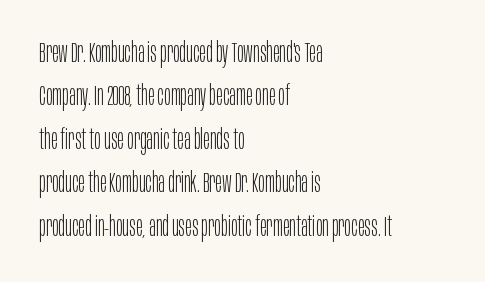
Q: Is the text bold? A: No.
Q: Is the text italic (slanted)? A: No, it is upright.
Q: Is the typeface a serif or a sans-serif typeface? A: Sans-serif.
Q: Is the text underlined? A: No.
Q: How is the paragraph aligned? A: Left-aligned.
Q: Is the spacing between letters normal or unusually wide? A: Normal.
Q: Is the spacing between lines tight, normal or loose? A: Normal.
Q: Width (condensed, normal, or wide)? A: Condensed.
Q: Stroke contrast? A: Low.
Q: x-height? A: Large.
Q: Monospaced? A: No.
